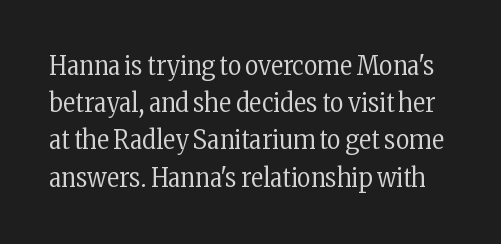
The letters stand straight up with perfectly vertical stems. The baseline area is clear. Characters follow at the spacing the type designer built in. Letters have the restrained weight of plain body copy at most. The line-height multiplier appears to be the usual default.
